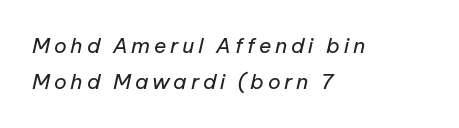
{"italic": "yes", "lean": "right", "slant_degrees": 12, "bold": "no", "underline": "no", "align": "left", "line_spacing_ratio": 1.72, "glyph_px": 21}
